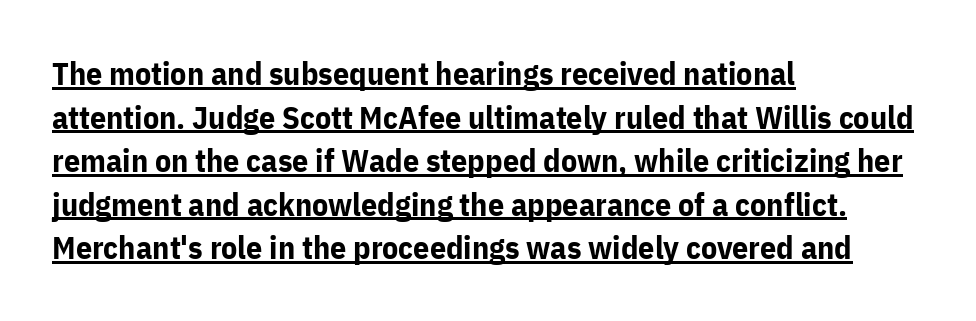
Q: Is the text bold? A: Yes.
Q: Is the text italic (slanted)? A: No, it is upright.
Q: Is the typeface a serif or a sans-serif typeface? A: Sans-serif.
Q: Is the text underlined? A: Yes.
Q: How is the paragraph aligned? A: Left-aligned.
Q: Is the spacing between letters normal or unusually wide? A: Normal.
Q: Is the spacing between lines tight, normal or loose? A: Normal.
Q: Width (condensed, normal, or wide)? A: Normal.
Q: Stroke contrast? A: Low.
Q: x-height? A: Medium.
Q: Monospaced? A: No.
